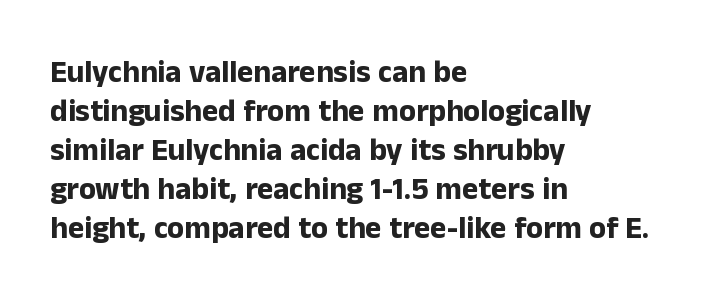
Q: Is the text bold? A: Yes.
Q: Is the text italic (slanted)? A: No, it is upright.
Q: Is the typeface a serif or a sans-serif typeface? A: Sans-serif.
Q: Is the text underlined? A: No.
Q: How is the paragraph aligned? A: Left-aligned.
Q: Is the spacing between letters normal or unusually wide? A: Normal.
Q: Is the spacing between lines tight, normal or loose? A: Normal.
Q: Width (condensed, normal, or wide)? A: Normal.
Q: Stroke contrast? A: Low.
Q: x-height? A: Medium.
Q: Monospaced? A: No.
